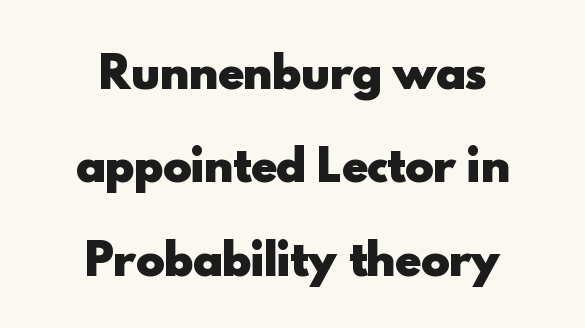
Q: Is the text bold? A: Yes.
Q: Is the text italic (slanted)? A: No, it is upright.
Q: Is the typeface a serif or a sans-serif typeface? A: Sans-serif.
Q: Is the text underlined? A: No.
Q: How is the paragraph aligned? A: Centered.
Q: Is the spacing between letters normal or unusually wide? A: Normal.
Q: Is the spacing between lines tight, normal or loose? A: Loose.
Q: Width (condensed, normal, or wide)? A: Normal.
Q: x-height? A: Small.
Q: Monospaced? A: No.
